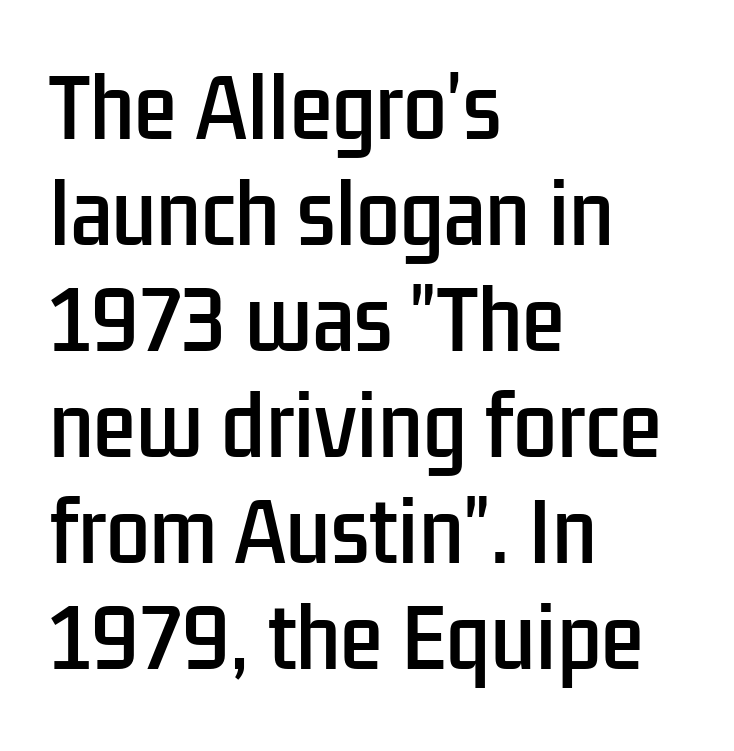
{"serif": "no", "italic": "no", "width": "condensed", "stroke_contrast": "low", "x_height": "medium", "monospaced": "no", "underline": "no", "align": "left", "line_spacing": "normal", "line_spacing_ratio": 1.36, "letter_spacing": "normal", "letter_spacing_em": 0.0, "glyph_px": 78}
